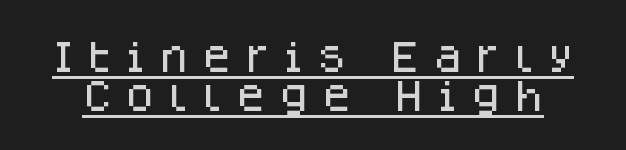
The image shows 34 px sans-serif type, upright; set tight line spacing (1.15x), unusually wide letter spacing (+0.38 em), underlined; low stroke contrast and a large x-height.
